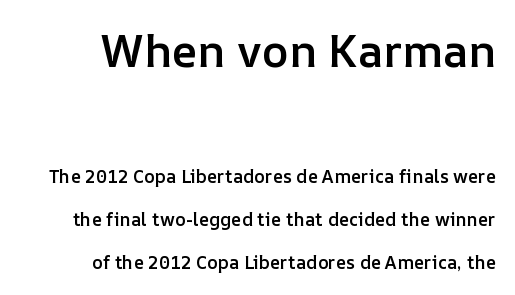
The image shows 45 px semibold type, upright; set right-aligned, loose line spacing (2.4x), normal letter spacing, not underlined; the first (top) block is 2.5x larger; low stroke contrast and a medium x-height.
